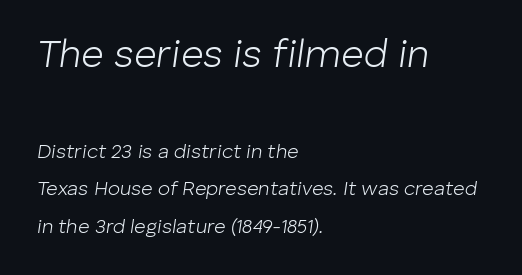
{"italic": "yes", "lean": "right", "slant_degrees": 8, "bold": "no", "weight": "light", "width": "normal", "stroke_contrast": "low", "x_height": "medium", "monospaced": "no", "underline": "no", "align": "left", "line_spacing_ratio": 1.88, "letter_spacing": "normal", "letter_spacing_em": 0.0, "larger_block": "first", "size_ratio": 1.95, "glyph_px": 39}
